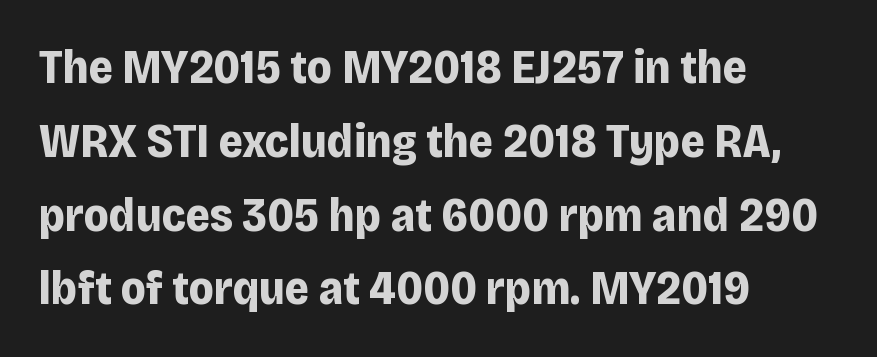
Q: Is the text bold? A: Yes.
Q: Is the text italic (slanted)? A: No, it is upright.
Q: Is the typeface a serif or a sans-serif typeface? A: Sans-serif.
Q: Is the text underlined? A: No.
Q: How is the paragraph aligned? A: Left-aligned.
Q: Is the spacing between letters normal or unusually wide? A: Normal.
Q: Is the spacing between lines tight, normal or loose? A: Normal.
Q: Width (condensed, normal, or wide)? A: Normal.
Q: Stroke contrast? A: Low.
Q: x-height? A: Large.
Q: Monospaced? A: No.
